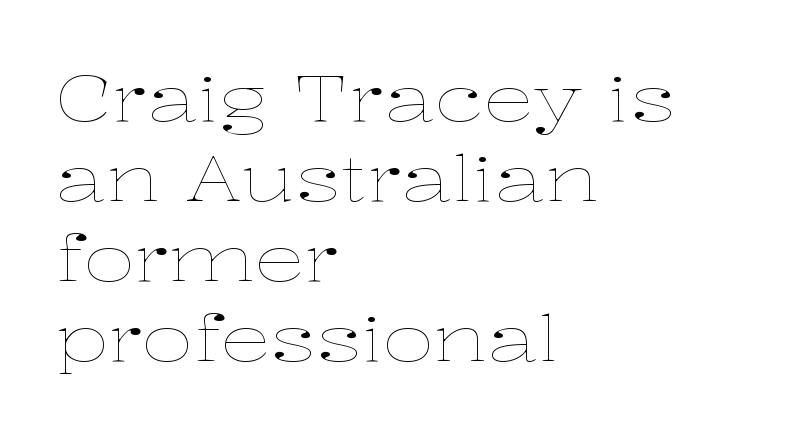
Is there any slant? The stems are plumb. Honestly, there is no underline to notice here at all. The typesetter chose a ragged-right arrangement here. Do the characters align in a grid? No, the font is proportional. No letter is thick-stroked: the sample isn't bold.
